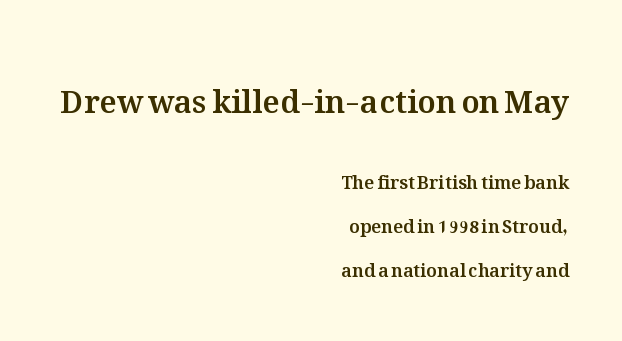
{"italic": "no", "width": "normal", "stroke_contrast": "medium", "x_height": "medium", "monospaced": "no", "underline": "no", "align": "right", "line_spacing": "loose", "line_spacing_ratio": 2.45, "letter_spacing": "normal", "letter_spacing_em": 0.0, "larger_block": "first", "size_ratio": 1.72, "glyph_px": 31}
